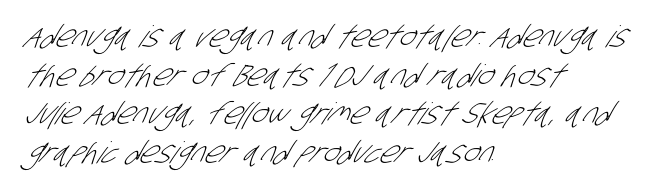
If you measured baseline to baseline, you'd find a middling distance. The letterforms sit at book weight or below. Inter-character spacing is left at the font's built-in metrics. Check under the words: just untouched page.
